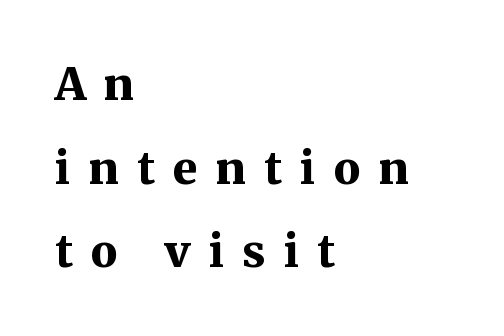
Q: Is the text bold? A: Yes.
Q: Is the text italic (slanted)? A: No, it is upright.
Q: Is the typeface a serif or a sans-serif typeface? A: Serif.
Q: Is the text underlined? A: No.
Q: How is the paragraph aligned? A: Left-aligned.
Q: Is the spacing between letters normal or unusually wide? A: Unusually wide.
Q: Width (condensed, normal, or wide)? A: Normal.
Q: Stroke contrast? A: Medium.
Q: x-height? A: Medium.
Q: Monospaced? A: No.
